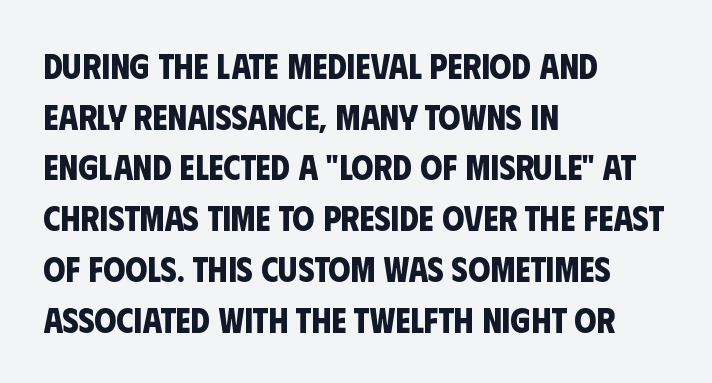
This rendering uses left alignment, leaving the right contour irregular. Short note: letters normally spaced. Vertical spacing — default. A typesetter would call this proportional, since set widths differ per character.
